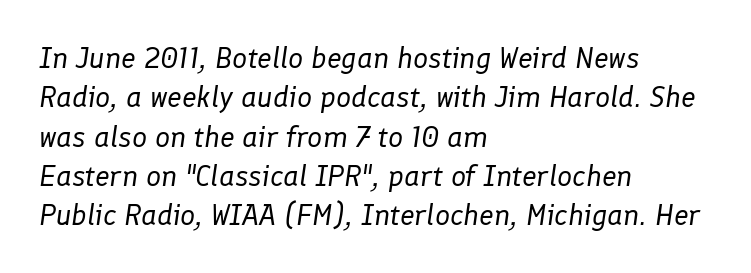
Q: Is the text bold? A: No.
Q: Is the text italic (slanted)? A: Yes, it leans right by about 8 degrees.
Q: Is the text underlined? A: No.
Q: How is the paragraph aligned? A: Left-aligned.
Q: Is the spacing between letters normal or unusually wide? A: Normal.
Q: Is the spacing between lines tight, normal or loose? A: Normal.
Q: Width (condensed, normal, or wide)? A: Normal.
Q: Stroke contrast? A: Low.
Q: x-height? A: Medium.
Q: Monospaced? A: No.
